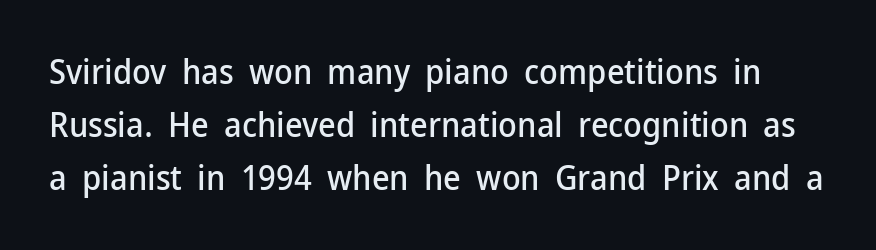
The image shows 34 px sans-serif type, upright; set normal line spacing (1.56x), normal letter spacing, not underlined; low stroke contrast and a medium x-height.
